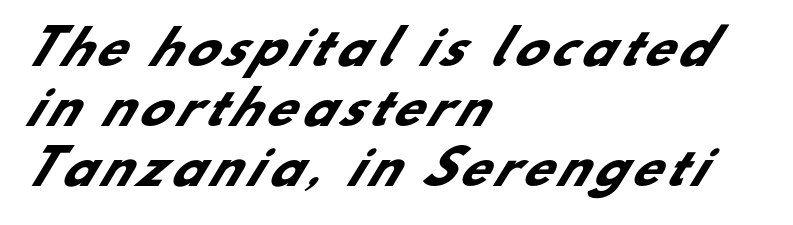
The image shows 47 px heavy sans-serif type; set left-aligned, normal line spacing (1.28x), not underlined; low stroke contrast and a small x-height.
